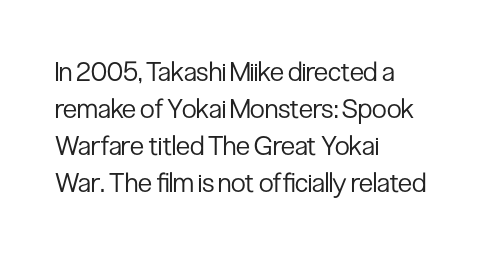
Q: Is the text bold? A: No.
Q: Is the text italic (slanted)? A: No, it is upright.
Q: Is the text underlined? A: No.
Q: How is the paragraph aligned? A: Left-aligned.
Q: Is the spacing between letters normal or unusually wide? A: Normal.
Q: Is the spacing between lines tight, normal or loose? A: Normal.
